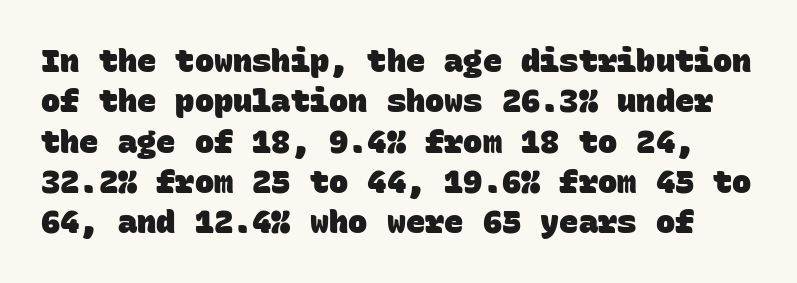
{"serif": "no", "bold": "yes", "weight": "heavy", "width": "normal", "stroke_contrast": "low", "x_height": "large", "monospaced": "yes", "underline": "no", "line_spacing": "normal", "line_spacing_ratio": 1.26, "letter_spacing": "normal", "letter_spacing_em": 0.0, "glyph_px": 32}
